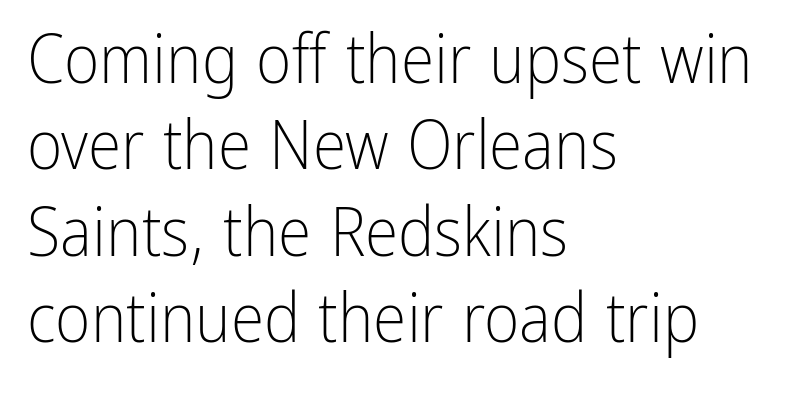
Serifs: no, the terminals of the letterforms are clean. These glyphs show unthickened strokes, regular width or finer. Is this a fixed-width face? No — the glyphs have proportional, varying widths. This sample uses plain, unmodified letter spacing.
